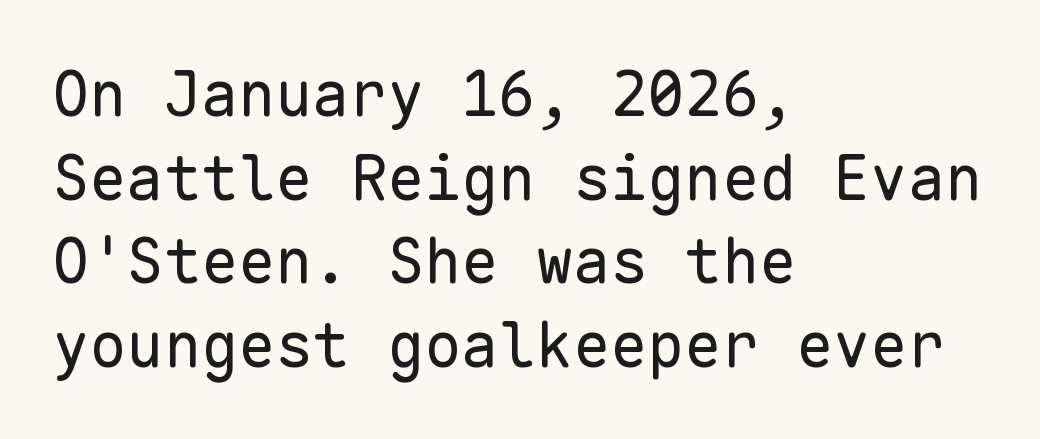
Q: Is the text bold? A: No.
Q: Is the text italic (slanted)? A: No, it is upright.
Q: Is the typeface a serif or a sans-serif typeface? A: Sans-serif.
Q: Is the text underlined? A: No.
Q: How is the paragraph aligned? A: Left-aligned.
Q: Is the spacing between letters normal or unusually wide? A: Normal.
Q: Is the spacing between lines tight, normal or loose? A: Normal.
Q: Width (condensed, normal, or wide)? A: Normal.
Q: Stroke contrast? A: Low.
Q: x-height? A: Medium.
Q: Monospaced? A: Yes.
